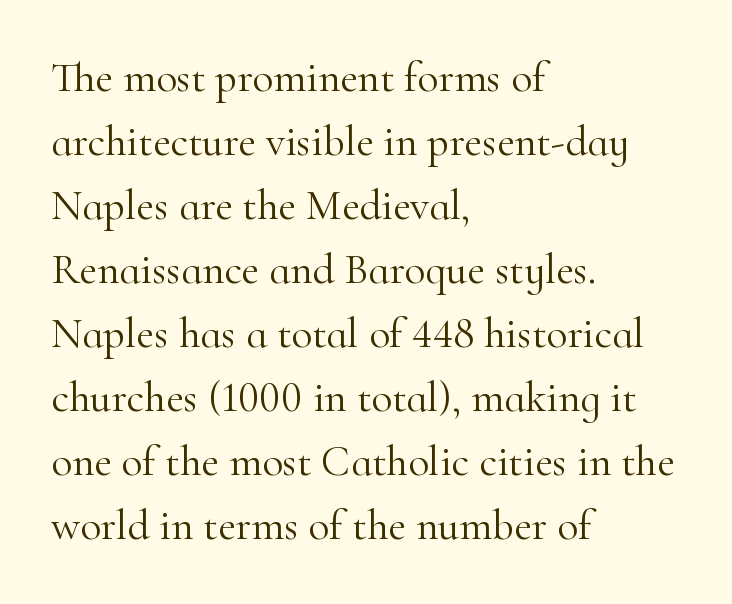
Q: Is the text bold? A: No.
Q: Is the text italic (slanted)? A: No, it is upright.
Q: Is the typeface a serif or a sans-serif typeface? A: Serif.
Q: Is the text underlined? A: No.
Q: How is the paragraph aligned? A: Left-aligned.
Q: Is the spacing between letters normal or unusually wide? A: Normal.
Q: Is the spacing between lines tight, normal or loose? A: Normal.
Q: Width (condensed, normal, or wide)? A: Normal.
Q: Stroke contrast? A: High.
Q: x-height? A: Small.
Q: Monospaced? A: No.
